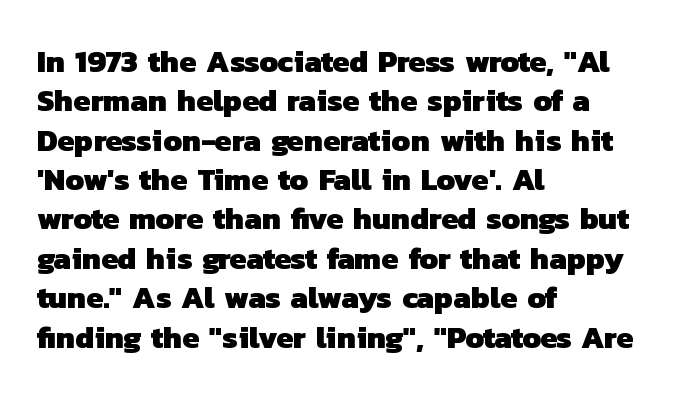
The image shows 31 px heavy sans-serif type; set left-aligned, normal line spacing (1.27x), normal letter spacing, not underlined; low stroke contrast and a medium x-height.
